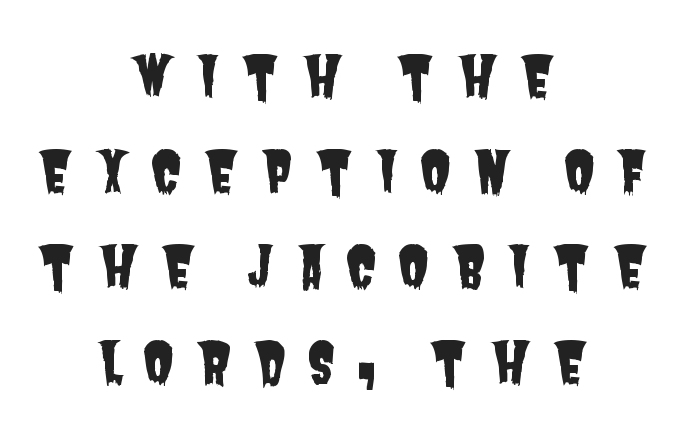
{"serif": "no", "width": "condensed", "stroke_contrast": "low", "x_height": "large", "monospaced": "no", "underline": "no", "align": "center", "line_spacing": "normal", "line_spacing_ratio": 1.67, "letter_spacing": "wide", "letter_spacing_em": 0.38, "glyph_px": 57}
